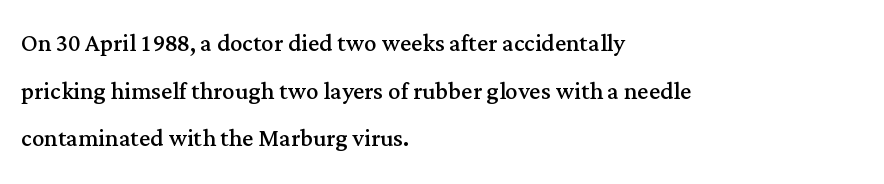
{"serif": "yes", "italic": "no", "bold": "no", "weight": "regular", "width": "normal", "stroke_contrast": "medium", "x_height": "medium", "monospaced": "no", "underline": "no", "align": "left", "line_spacing": "normal", "line_spacing_ratio": 1.54, "letter_spacing": "normal", "letter_spacing_em": 0.0, "glyph_px": 31}
